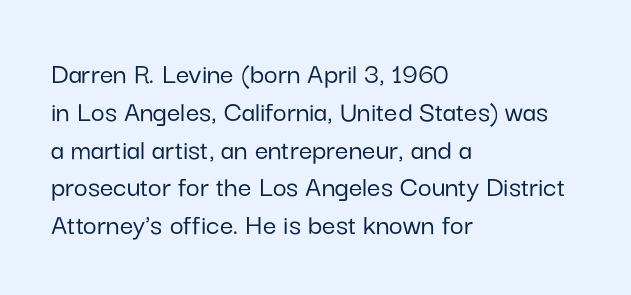
{"serif": "no", "italic": "no", "width": "normal", "stroke_contrast": "low", "x_height": "medium", "monospaced": "no", "underline": "no", "align": "left", "line_spacing": "normal", "line_spacing_ratio": 1.26, "letter_spacing": "normal", "letter_spacing_em": 0.0, "glyph_px": 30}
